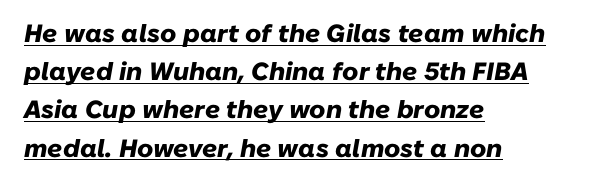
Q: Is the text bold? A: Yes.
Q: Is the text italic (slanted)? A: Yes, it leans right by about 10 degrees.
Q: Is the text underlined? A: Yes.
Q: How is the paragraph aligned? A: Left-aligned.
Q: Is the spacing between letters normal or unusually wide? A: Normal.
Q: Is the spacing between lines tight, normal or loose? A: Normal.
